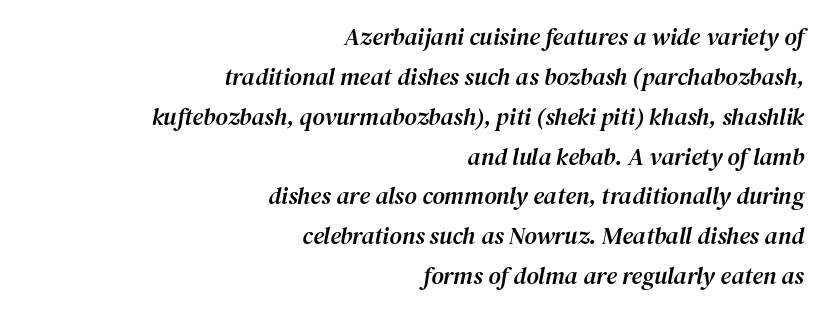
The image shows 24 px text type, italic (leaning right); set right-aligned, normal line spacing (1.66x), normal letter spacing, not underlined.
